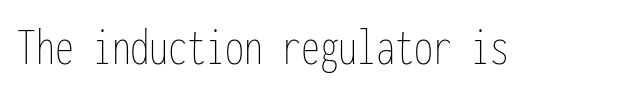
Stroke thickness stays within the range of a standard reading face or lighter. Beneath every word, the page is bare. Honestly, the letter spacing is just normal — you wouldn't notice it. The letters stand straight up with perfectly vertical stems. Is this a fixed-width face? Yes — each glyph sits in an identical cell.
